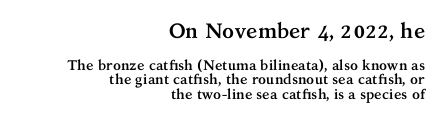
Compared with an ordinary text face, these strokes are far heavier — a full bold. This sample trades vertical openness for compactness between lines. Descenders are the only things crossing below the line. The letters stand straight up with perfectly vertical stems. Compared with a flush-left layout, this one pins lines to the opposite, right side. Which chunk is bigger? The first one — the top block dwarfs the bottom.
